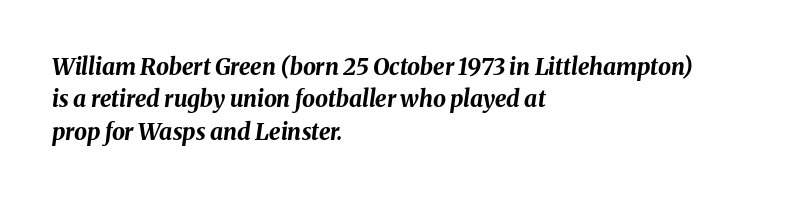
The image shows 23 px bold type, italic (leaning right); set left-aligned, normal line spacing (1.41x), normal letter spacing, not underlined.
